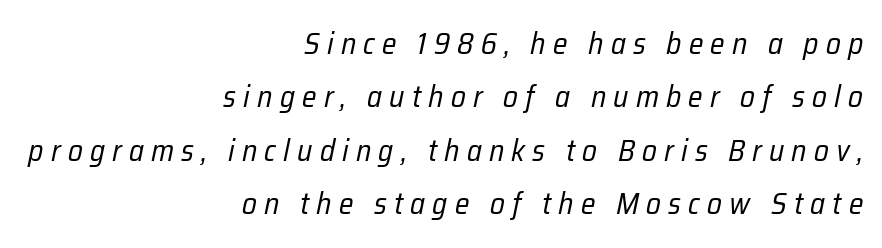
Substantial extra tracking has been applied to these lines. Here the designer chose a conventional face with non-uniform glyph widths. The text carries the slant typical of an italic or oblique font. Letters rest on an invisible, unmarked baseline. This rendering uses right alignment, leaving the left contour irregular.
